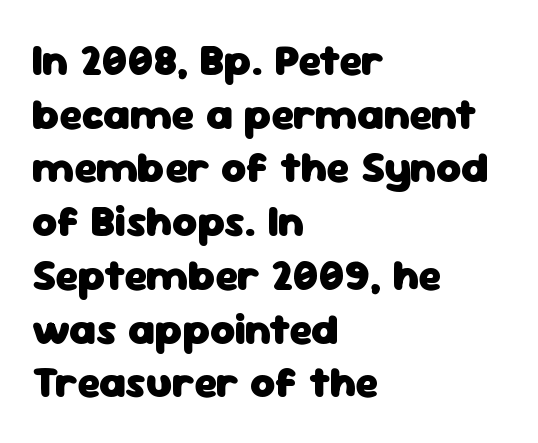
When letters stand straight like this, we call the style roman or upright. Does the copy run flush right? No — it runs flush left. The line texture is even and compact thanks to regular tracking. Bare-footed words on every line. Typographically, this falls in the sans-serif category.
